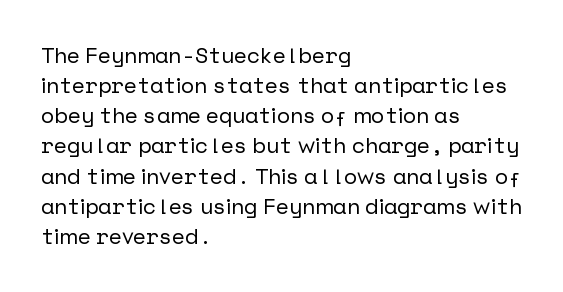
The lettering stays uniformly vertical, giving the passage a roman look. The text block is weighted toward the left margin, trailing off unevenly rightward. A typesetter would call this zero additional tracking. Evenly set lines give the paragraph a standard silhouette.
